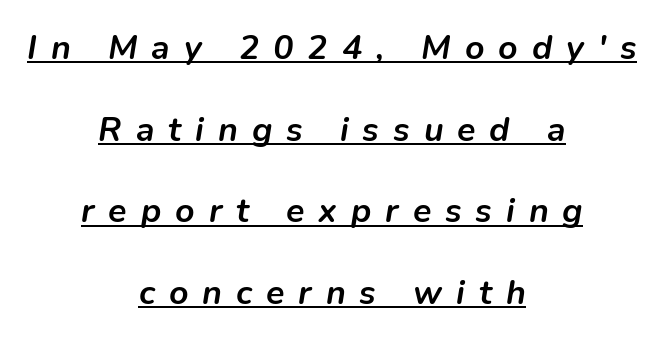
The image shows 34 px semibold type, italic (leaning right); set centered, loose line spacing (2.4x), unusually wide letter spacing (+0.41 em), underlined; low stroke contrast and a medium x-height.
